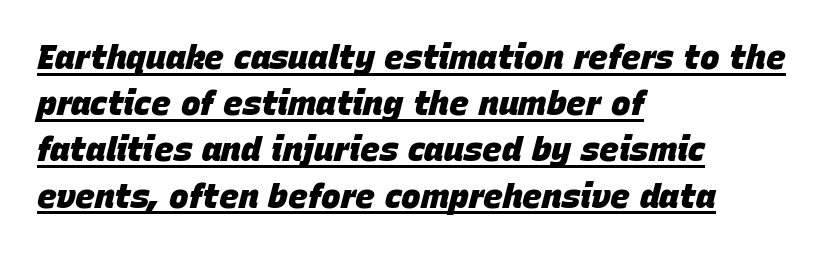
Spacing verdict: proportional, widths tailored to each character. Italic? Definitely — the glyphs are oblique. Quick note: interline space is typical. Is there an underline? Yes — a line sits under the letters. The type is set solid horizontally, with unmodified tracking. In terms of weight, the rendering is a true, heavy bold.
